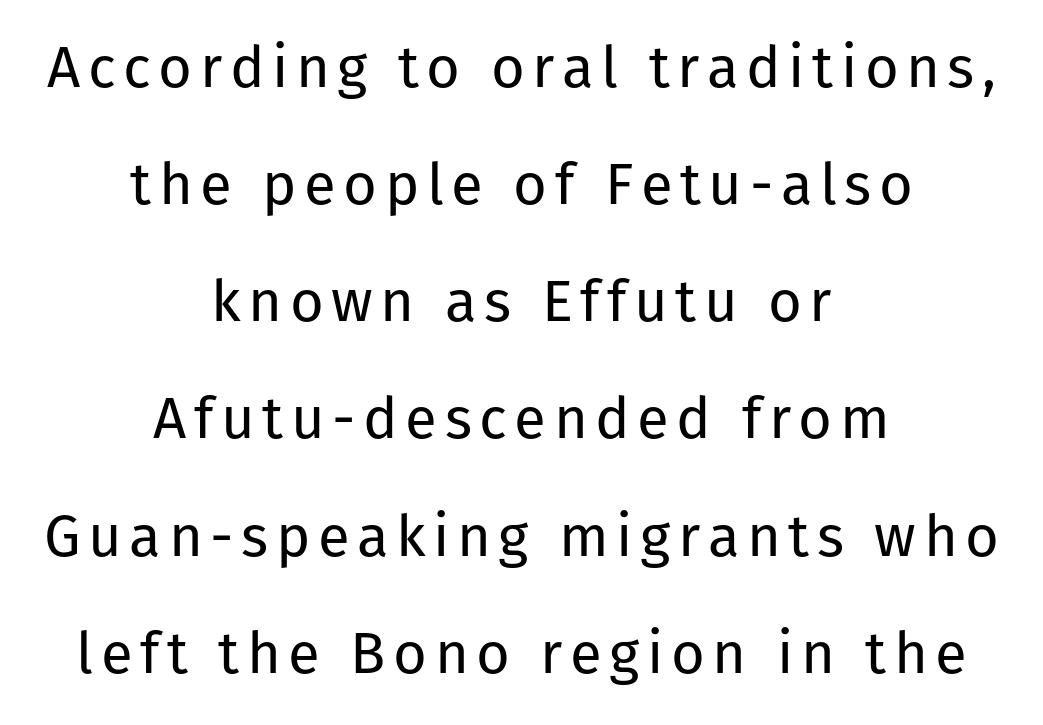
{"serif": "no", "italic": "no", "bold": "no", "weight": "regular", "width": "normal", "stroke_contrast": "low", "x_height": "medium", "monospaced": "no", "underline": "no", "align": "center", "line_spacing": "loose", "line_spacing_ratio": 2.02, "glyph_px": 58}
